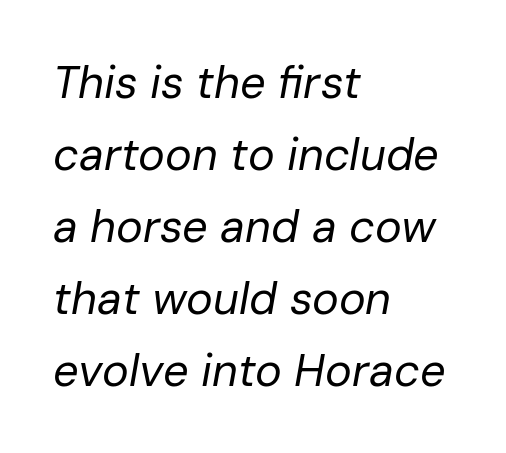
Q: Is the text bold? A: No.
Q: Is the text italic (slanted)? A: Yes, it leans right by about 10 degrees.
Q: Is the text underlined? A: No.
Q: How is the paragraph aligned? A: Left-aligned.
Q: Is the spacing between letters normal or unusually wide? A: Normal.
Q: Is the spacing between lines tight, normal or loose? A: Normal.
Q: Width (condensed, normal, or wide)? A: Normal.
Q: Stroke contrast? A: Low.
Q: x-height? A: Medium.
Q: Monospaced? A: No.
